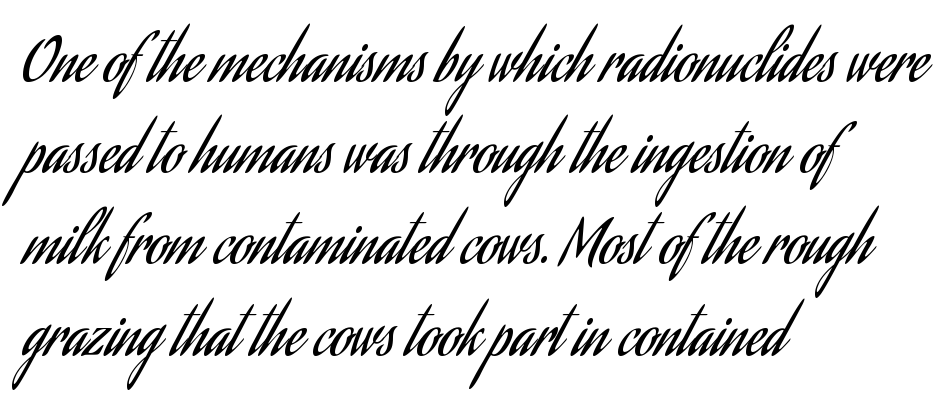
Q: Is the text bold? A: No.
Q: Is the text italic (slanted)? A: Yes.
Q: Is the typeface a serif or a sans-serif typeface? A: Sans-serif.
Q: Is the text underlined? A: No.
Q: How is the paragraph aligned? A: Left-aligned.
Q: Is the spacing between letters normal or unusually wide? A: Normal.
Q: Is the spacing between lines tight, normal or loose? A: Normal.
Q: Width (condensed, normal, or wide)? A: Condensed.
Q: Stroke contrast? A: Low.
Q: x-height? A: Small.
Q: Monospaced? A: No.
